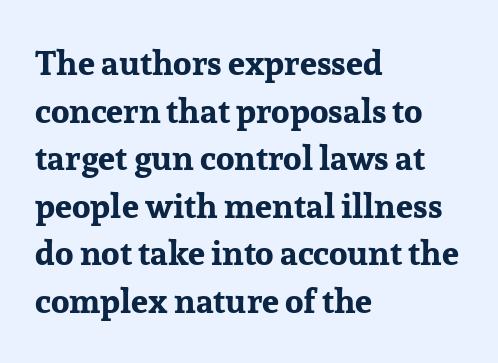
Has an underline been added? It has not. The setting favours the left margin, as ordinary paragraphs usually do. The characters look thick and weighty, a clear bold. Style check: upright.
